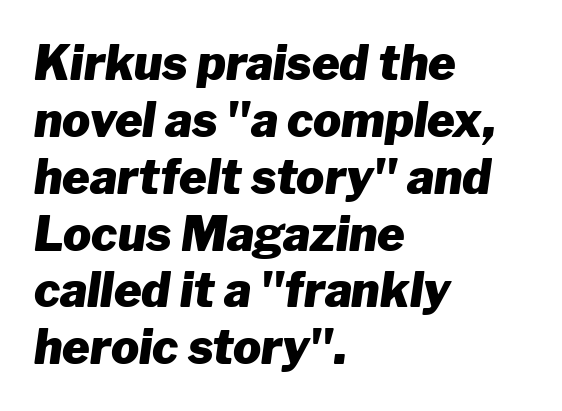
{"italic": "yes", "lean": "right", "slant_degrees": 8, "bold": "yes", "weight": "heavy", "width": "normal", "stroke_contrast": "low", "x_height": "medium", "monospaced": "no", "underline": "no", "align": "left", "line_spacing_ratio": 1.21, "letter_spacing": "normal", "letter_spacing_em": 0.0, "glyph_px": 47}
